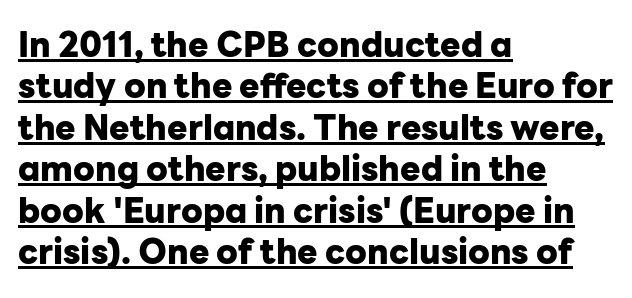
Glance below the letters and you will spot a drawn line. On the weight axis this lands at bold, roughly 700. The rag falls on the right side of this text block. Does the type have serifs? No, each stem ends abruptly. Compared with typical body copy, the letter spacing here is the same.
